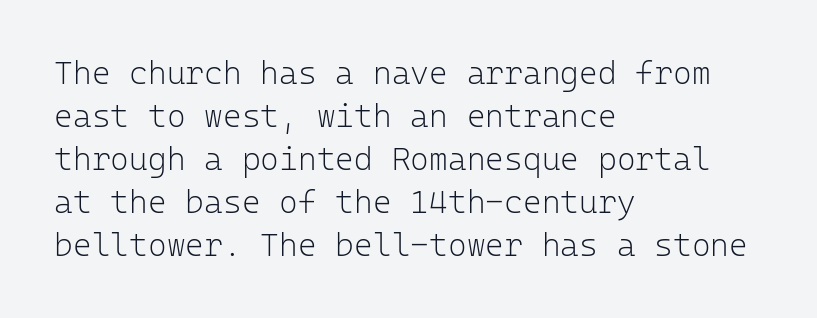
The image shows 32 px light sans-serif type, upright, monospaced; set left-aligned, normal line spacing (1.34x), normal letter spacing, not underlined; low stroke contrast and a medium x-height.
